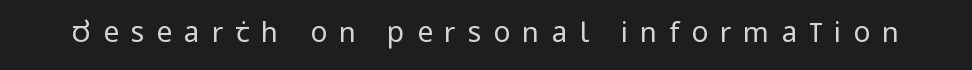
This is the regular roman posture of the typeface. The tracking reads as deliberately expanded to a designer's eye. Looks like regular typesetting: each glyph gets only the width it needs. The specimen omits any rule beneath the text block's lines. Is the stroke heavy? The answer is a plain regular-or-lighter.
